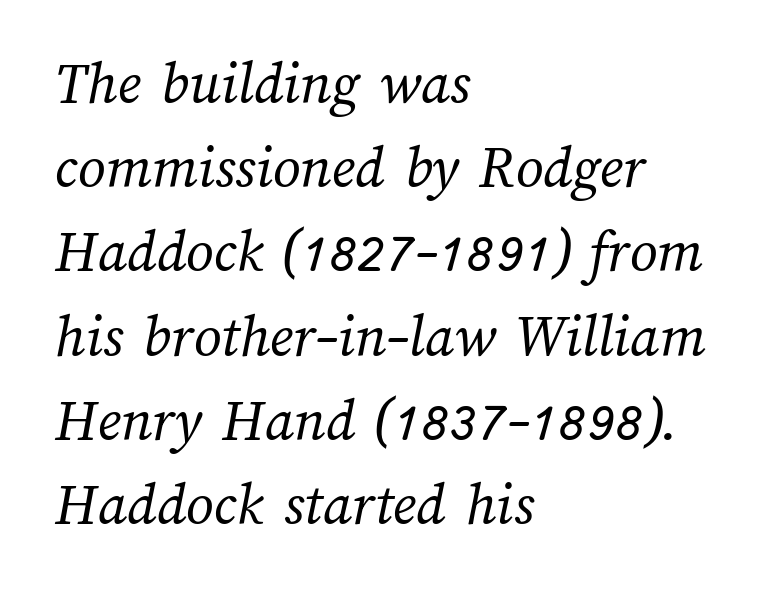
The image shows 61 px regular-weight type; set left-aligned, normal line spacing (1.38x), normal letter spacing, not underlined; medium stroke contrast and a medium x-height.
